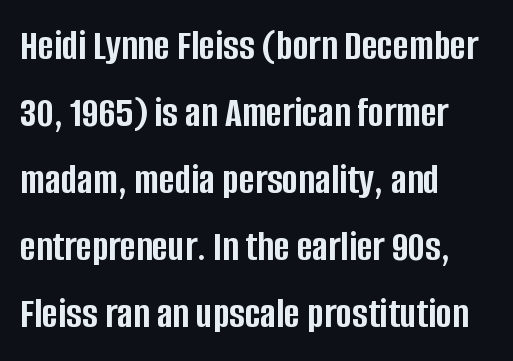
{"serif": "no", "italic": "no", "bold": "yes", "weight": "semibold", "width": "condensed", "stroke_contrast": "low", "x_height": "large", "monospaced": "no", "underline": "no", "align": "left", "line_spacing": "normal", "line_spacing_ratio": 1.56, "letter_spacing": "normal", "letter_spacing_em": 0.0, "glyph_px": 43}
